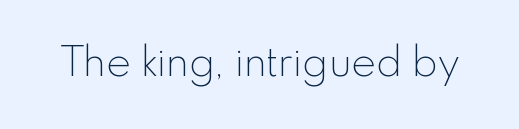
Q: Is the text bold? A: No.
Q: Is the text italic (slanted)? A: No, it is upright.
Q: Is the typeface a serif or a sans-serif typeface? A: Sans-serif.
Q: Is the text underlined? A: No.
Q: Is the spacing between letters normal or unusually wide? A: Normal.
Q: Width (condensed, normal, or wide)? A: Normal.
Q: x-height? A: Small.
Q: Monospaced? A: No.
